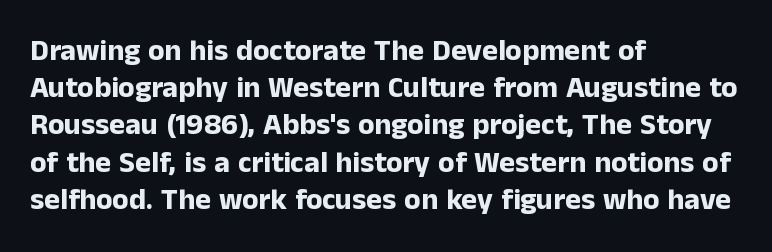
Strong, thick strokes mark this as bold type. You can tell it's not italic because the verticals are truly vertical. Unlike a traditional serif, this face leaves its strokes unadorned. Do the characters align in a grid? No, the font is proportional. Is the letter spacing exaggerated? No — it looks like the ordinary default. Bare-footed words on every line.
